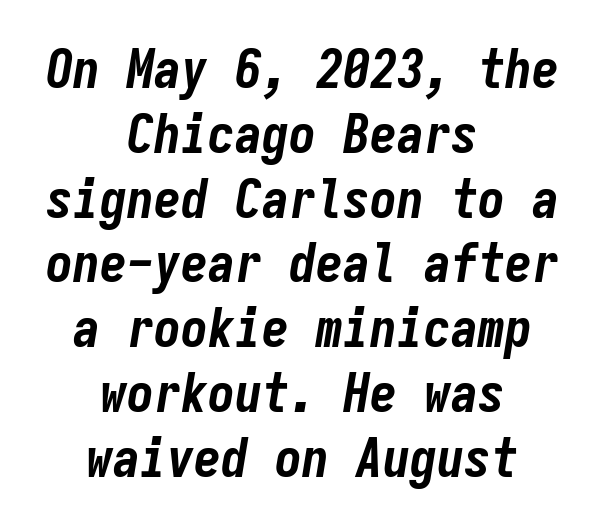
{"italic": "yes", "lean": "right", "slant_degrees": 9, "bold": "yes", "weight": "bold", "width": "condensed", "stroke_contrast": "low", "x_height": "medium", "monospaced": "yes", "underline": "no", "align": "center", "line_spacing_ratio": 1.2, "letter_spacing": "normal", "letter_spacing_em": 0.0, "glyph_px": 54}
